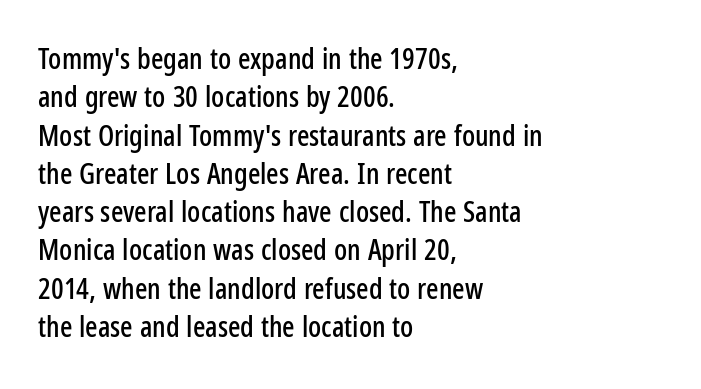
Teacher's note: observe the even left margin — that is flush-left alignment. Characters remain perfectly vertical along every line. The face used here is rendered with its standard letterfit. The gap between lines stays unmarked. The characters display no serif detailing; their extremities are plain. Note the varied advance widths — an 'i' is clearly narrower than an 'm'.
